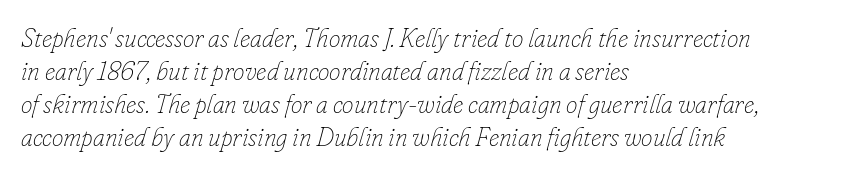
The typesetting does not lean heavy: it is not bold. Posture: slanted. The lines sit at an ordinary, default distance from one another. The paragraph shown leans on its left margin. Only glyphs here, with clear space below each row. Is the letter spacing exaggerated? No — it looks like the ordinary default.
